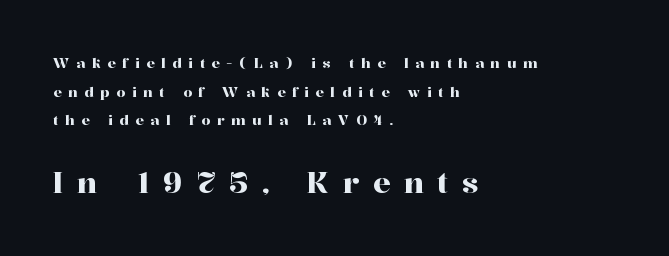
The image shows 29 px serif type, upright; set left-aligned, loose line spacing (2.05x), unusually wide letter spacing (+0.47 em), not underlined; the second (bottom) block is 2.07x larger; high stroke contrast and a medium x-height.
